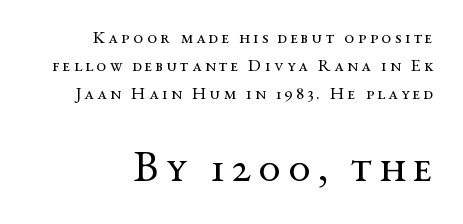
{"serif": "yes", "italic": "no", "bold": "no", "weight": "regular", "width": "wide", "stroke_contrast": "medium", "x_height": "medium", "monospaced": "no", "underline": "no", "align": "right", "line_spacing": "normal", "line_spacing_ratio": 1.55, "larger_block": "second", "size_ratio": 2.44, "glyph_px": 44}
